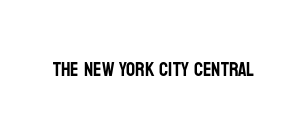
The image shows 20 px text type, upright; set normal letter spacing, not underlined.
